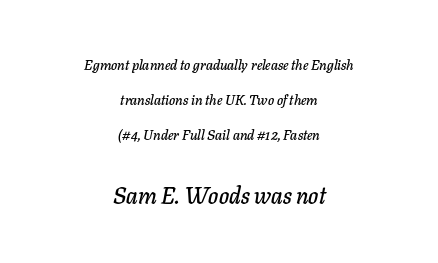
Q: Is the text italic (slanted)? A: Yes, it leans right by about 11 degrees.
Q: Is the text underlined? A: No.
Q: How is the paragraph aligned? A: Centered.
Q: Is the spacing between letters normal or unusually wide? A: Normal.
Q: Is the spacing between lines tight, normal or loose? A: Loose.
Q: Which block of text is set in a larger size, the first (top) or the second (bottom)? A: The second (bottom) one.
